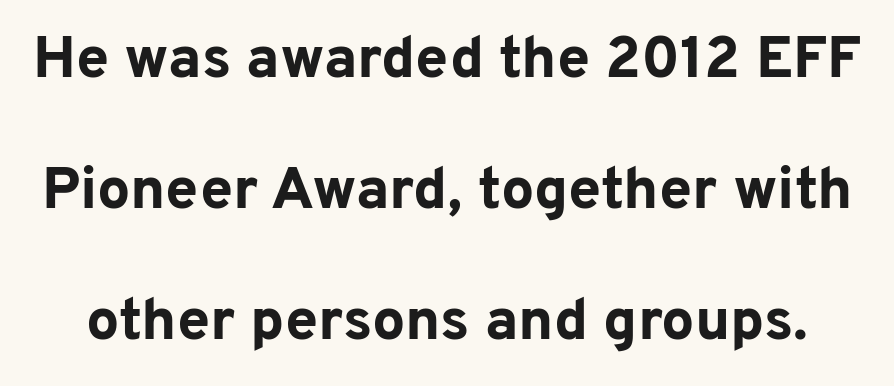
The image shows 59 px bold sans-serif type, upright; set loose line spacing (2.22x), normal letter spacing, not underlined; low stroke contrast and a medium x-height.
